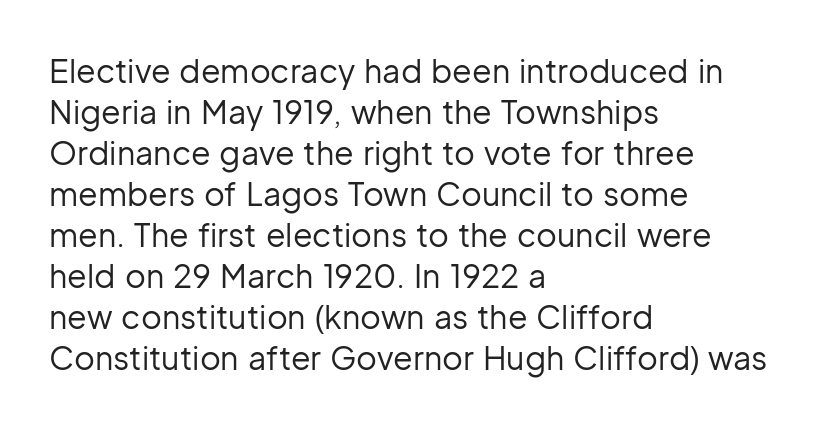
Q: Is the text bold? A: No.
Q: Is the text italic (slanted)? A: No, it is upright.
Q: Is the typeface a serif or a sans-serif typeface? A: Sans-serif.
Q: Is the text underlined? A: No.
Q: How is the paragraph aligned? A: Left-aligned.
Q: Is the spacing between letters normal or unusually wide? A: Normal.
Q: Is the spacing between lines tight, normal or loose? A: Normal.
Q: Width (condensed, normal, or wide)? A: Normal.
Q: Stroke contrast? A: Low.
Q: x-height? A: Medium.
Q: Monospaced? A: No.
